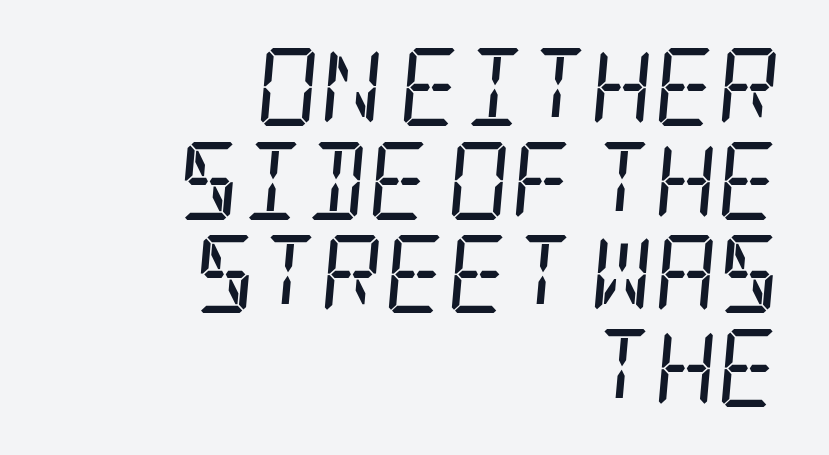
{"serif": "yes", "italic": "yes", "lean": "right", "slant_degrees": 5, "bold": "no", "weight": "regular", "width": "condensed", "stroke_contrast": "low", "x_height": "large", "underline": "no", "align": "right", "line_spacing_ratio": 1.2, "letter_spacing": "normal", "letter_spacing_em": 0.0, "glyph_px": 78}
